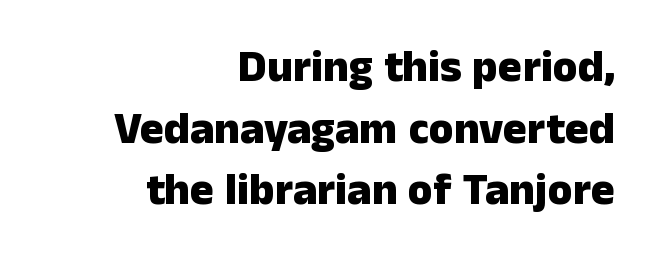
The image shows 45 px heavy sans-serif type, upright; set right-aligned, normal line spacing (1.37x), normal letter spacing, not underlined; low stroke contrast and a medium x-height.
